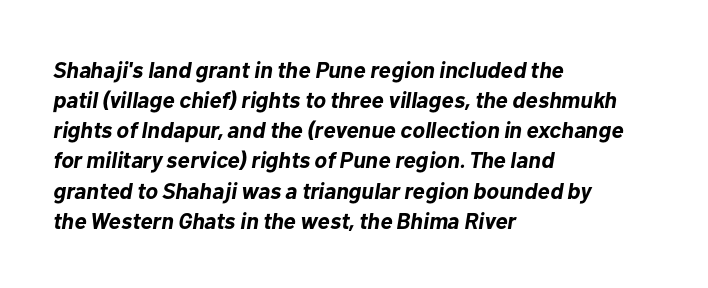
The image shows 23 px bold type, italic (leaning right); set left-aligned, normal line spacing (1.31x), normal letter spacing, not underlined.
